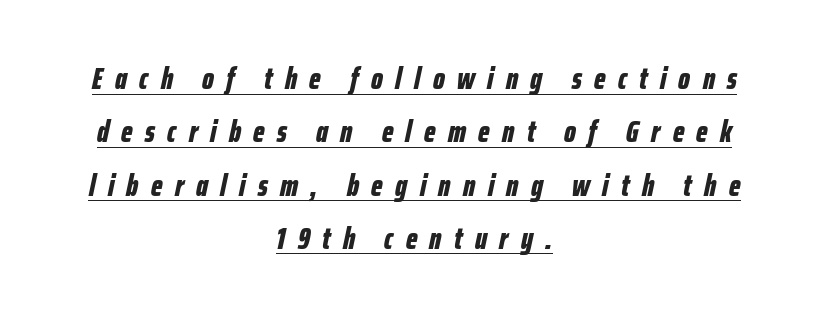
{"italic": "yes", "lean": "right", "slant_degrees": 12, "bold": "yes", "weight": "bold", "width": "condensed", "stroke_contrast": "low", "x_height": "medium", "monospaced": "no", "underline": "yes", "align": "center", "line_spacing_ratio": 1.72, "letter_spacing": "wide", "letter_spacing_em": 0.4, "glyph_px": 31}
